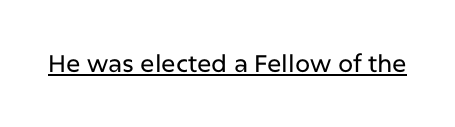
Default kerning and tracking; the words read as compact shapes. Notice how the stems are strictly vertical — no italics here. The glyphs are accompanied by a horizontal stroke just below them.
